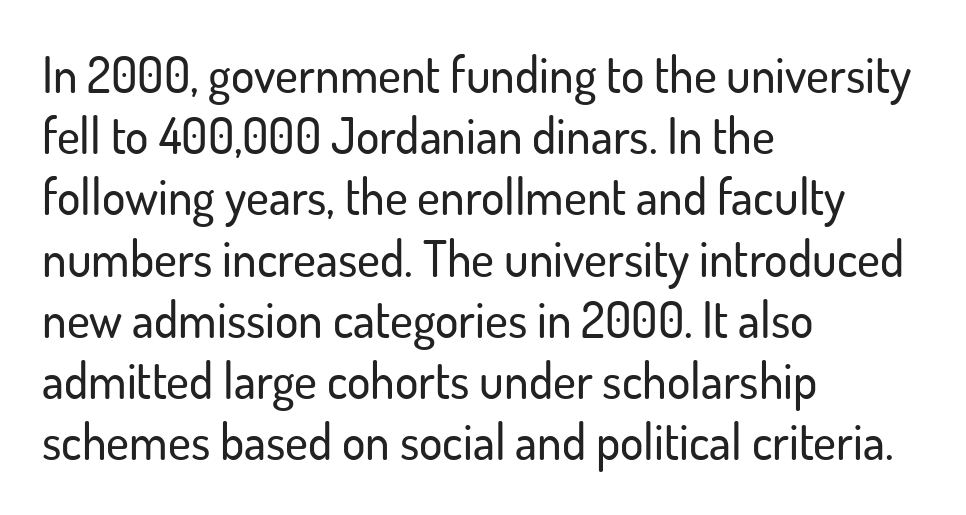
{"serif": "no", "italic": "no", "width": "normal", "stroke_contrast": "low", "x_height": "small", "monospaced": "no", "underline": "no", "align": "left", "line_spacing": "normal", "line_spacing_ratio": 1.25, "letter_spacing": "normal", "letter_spacing_em": 0.0, "glyph_px": 49}
